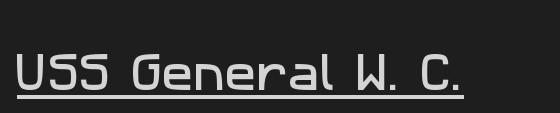
{"serif": "no", "width": "normal", "stroke_contrast": "low", "x_height": "medium", "monospaced": "no", "underline": "yes", "letter_spacing": "normal", "letter_spacing_em": 0.0, "glyph_px": 42}
